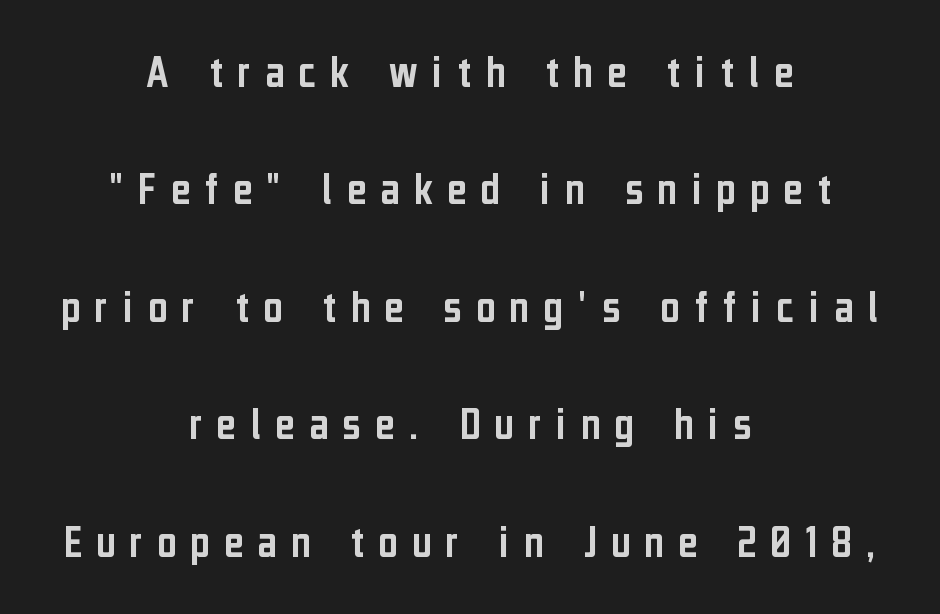
{"serif": "no", "italic": "no", "width": "condensed", "stroke_contrast": "low", "x_height": "medium", "monospaced": "no", "underline": "no", "align": "center", "line_spacing": "loose", "line_spacing_ratio": 2.5, "letter_spacing": "wide", "letter_spacing_em": 0.3, "glyph_px": 47}
